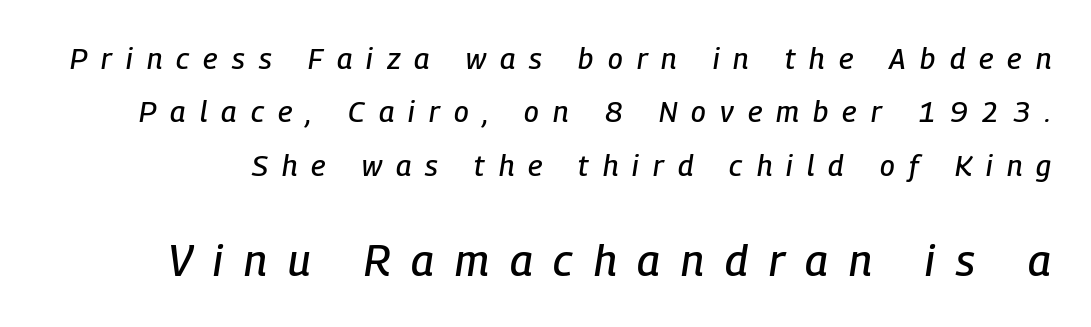
Q: Is the text italic (slanted)? A: Yes, it leans right by about 9 degrees.
Q: Is the text underlined? A: No.
Q: Is the spacing between letters normal or unusually wide? A: Unusually wide.
Q: Which block of text is set in a larger size, the first (top) or the second (bottom)? A: The second (bottom) one.
Q: Width (condensed, normal, or wide)? A: Condensed.
Q: Stroke contrast? A: Low.
Q: x-height? A: Medium.
Q: Monospaced? A: No.
